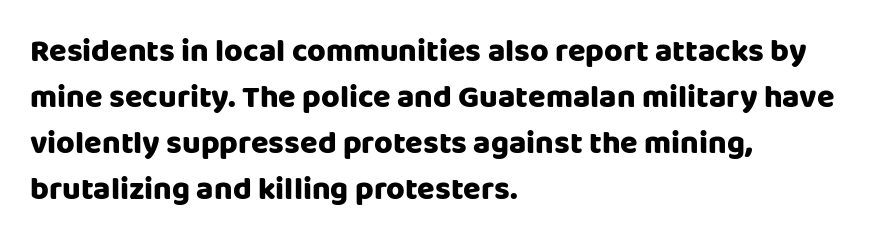
The image shows 32 px sans-serif type, upright; set left-aligned, normal line spacing (1.44x), normal letter spacing, not underlined; low stroke contrast and a large x-height.
